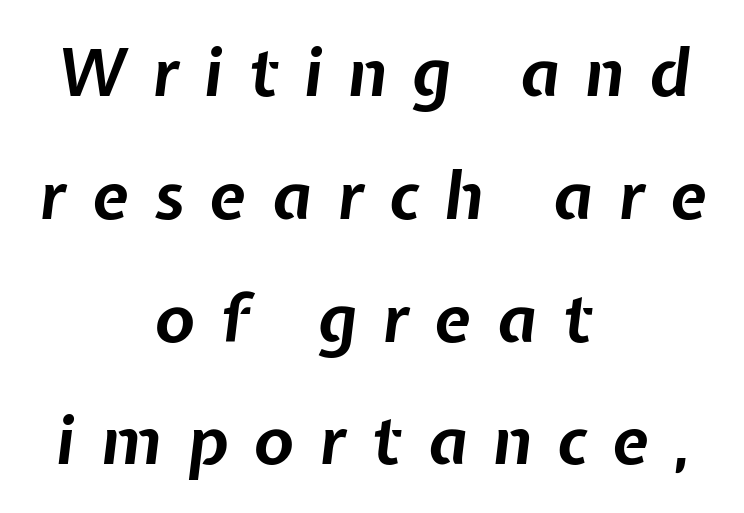
Q: Is the text bold? A: Yes.
Q: Is the text italic (slanted)? A: Yes, it leans right by about 7 degrees.
Q: Is the text underlined? A: No.
Q: How is the paragraph aligned? A: Centered.
Q: Is the spacing between letters normal or unusually wide? A: Unusually wide.
Q: Width (condensed, normal, or wide)? A: Normal.
Q: Stroke contrast? A: Low.
Q: x-height? A: Medium.
Q: Monospaced? A: No.
